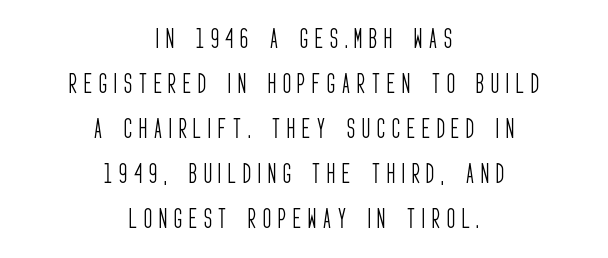
{"italic": "no", "bold": "no", "underline": "no", "align": "center", "line_spacing": "loose", "line_spacing_ratio": 2.05, "letter_spacing": "wide", "letter_spacing_em": 0.32, "glyph_px": 22}
